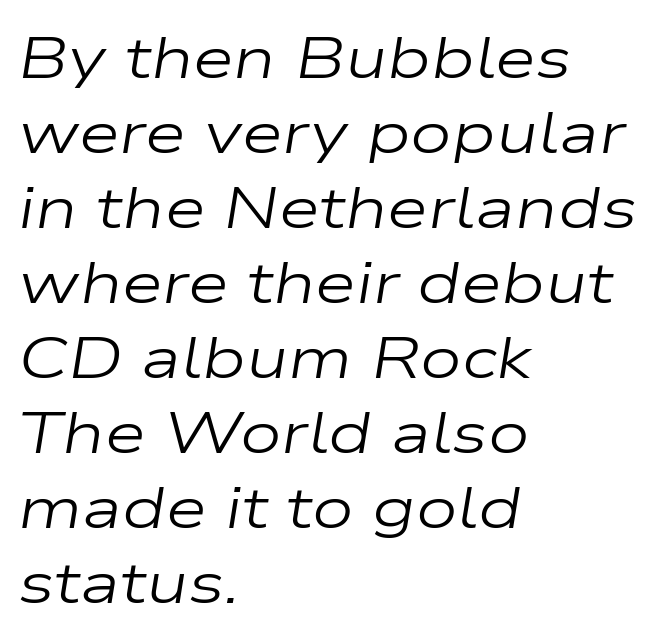
A typesetter would call this zero additional tracking. Each line starts at the same left margin while the right side varies. Each row of text sits above clean, open space. Weight class: somewhere from thin through regular.
